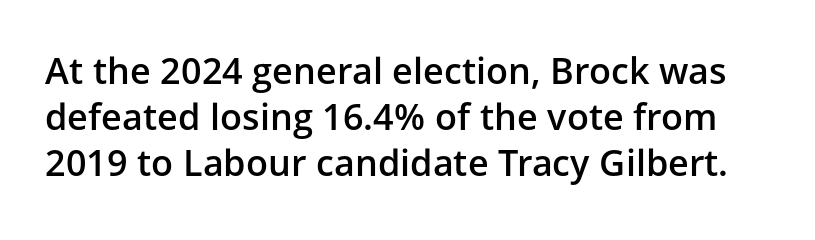
The image shows 36 px semibold sans-serif type, upright; set normal line spacing (1.28x), normal letter spacing, not underlined; low stroke contrast and a medium x-height.
